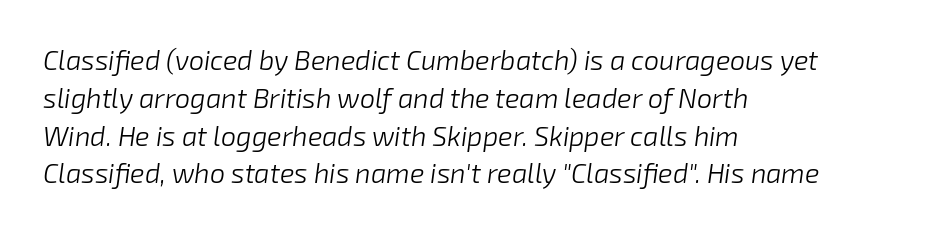
In CSS terms this would be text-align: left. Rule under the text: the space is simply empty. The font sits on the lighter half of the weight spectrum, regular included. Designer's note — italics engaged.
